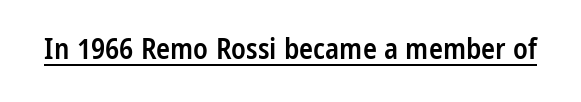
{"serif": "no", "italic": "no", "bold": "semi", "weight": "semibold", "width": "condensed", "stroke_contrast": "low", "x_height": "large", "monospaced": "no", "underline": "yes", "letter_spacing": "normal", "letter_spacing_em": 0.0, "glyph_px": 29}
